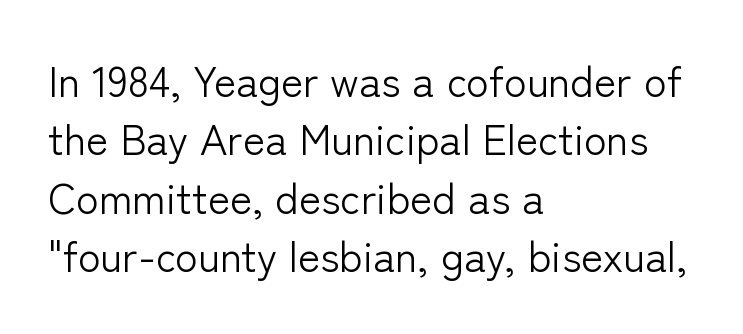
The image shows 42 px light sans-serif type, upright; set left-aligned, normal line spacing (1.39x), normal letter spacing, not underlined; low stroke contrast and a medium x-height.
